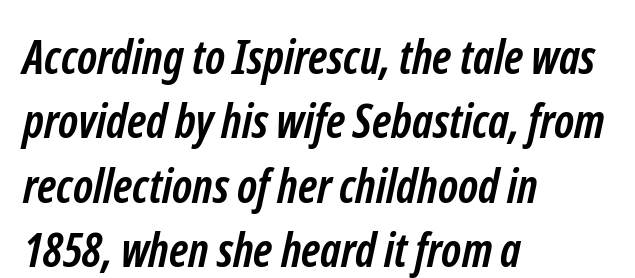
Where is the straight margin? On the left. Spacing verdict: proportional, widths tailored to each character. Anything drawn beneath the words? Only blank space. Baseline-to-baseline distance is the conventional proportion of letter height.
